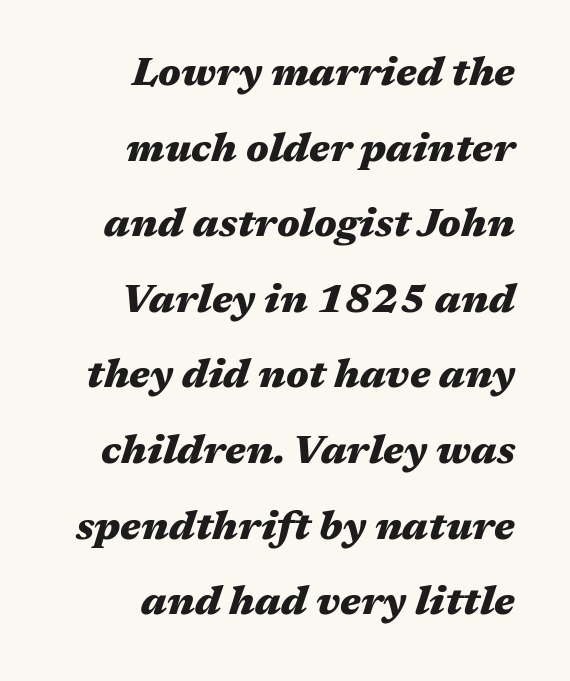
{"italic": "yes", "lean": "right", "slant_degrees": 17, "bold": "yes", "weight": "heavy", "width": "wide", "stroke_contrast": "medium", "x_height": "medium", "monospaced": "no", "underline": "no", "align": "right", "line_spacing_ratio": 1.89, "letter_spacing": "normal", "letter_spacing_em": 0.0, "glyph_px": 40}
